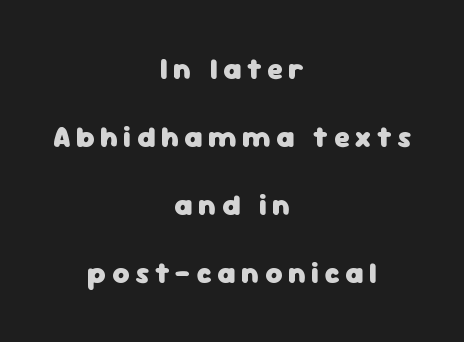
Q: Is the text bold? A: Yes.
Q: Is the text italic (slanted)? A: No, it is upright.
Q: Is the typeface a serif or a sans-serif typeface? A: Sans-serif.
Q: Is the text underlined? A: No.
Q: How is the paragraph aligned? A: Centered.
Q: Is the spacing between lines tight, normal or loose? A: Loose.
Q: Width (condensed, normal, or wide)? A: Normal.
Q: Stroke contrast? A: Low.
Q: x-height? A: Medium.
Q: Monospaced? A: No.
